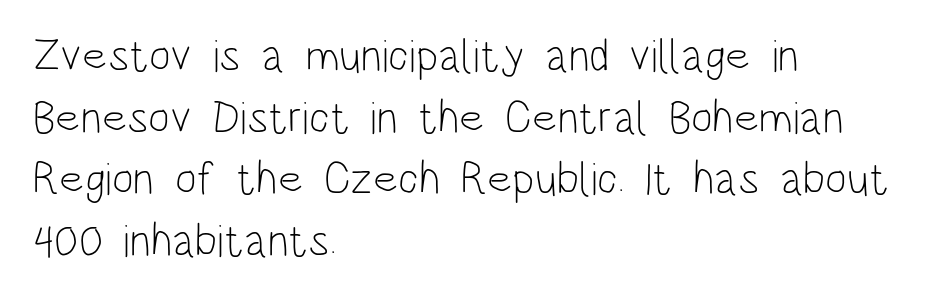
{"serif": "no", "italic": "no", "bold": "no", "weight": "light", "width": "condensed", "stroke_contrast": "low", "x_height": "large", "monospaced": "no", "underline": "no", "align": "left", "line_spacing": "normal", "line_spacing_ratio": 1.34, "letter_spacing": "normal", "letter_spacing_em": 0.0, "glyph_px": 46}
